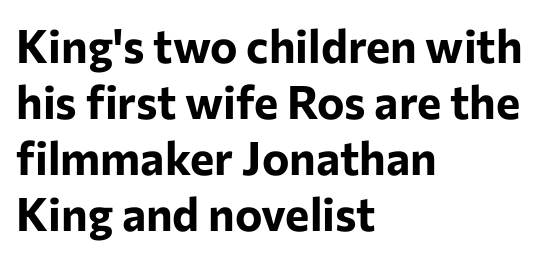
The image shows 46 px bold sans-serif type, upright; set left-aligned, line spacing 1.22x, normal letter spacing, not underlined; low stroke contrast and a medium x-height.
